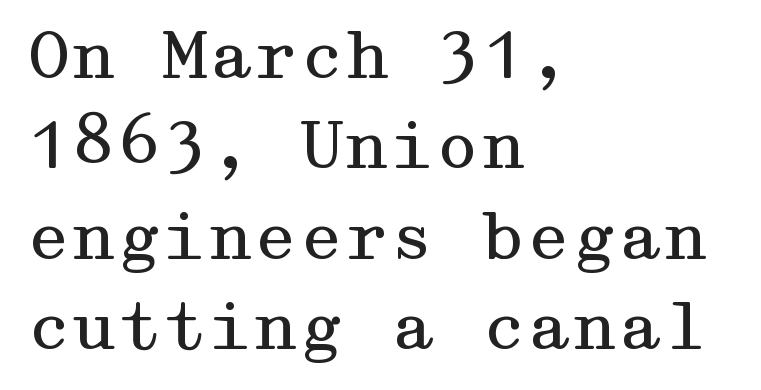
Q: Is the text bold? A: No.
Q: Is the text italic (slanted)? A: No, it is upright.
Q: Is the typeface a serif or a sans-serif typeface? A: Serif.
Q: Is the text underlined? A: No.
Q: How is the paragraph aligned? A: Left-aligned.
Q: Is the spacing between letters normal or unusually wide? A: Normal.
Q: Is the spacing between lines tight, normal or loose? A: Normal.
Q: Width (condensed, normal, or wide)? A: Wide.
Q: Stroke contrast? A: Medium.
Q: x-height? A: Medium.
